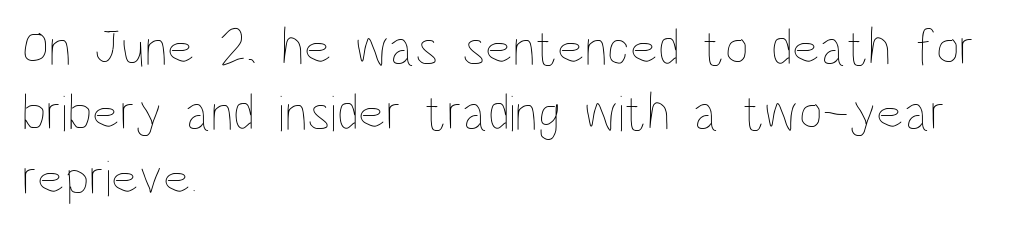
The image shows 52 px thin, condensed type, upright; set left-aligned, normal line spacing (1.25x), normal letter spacing, not underlined; low stroke contrast and a large x-height.
